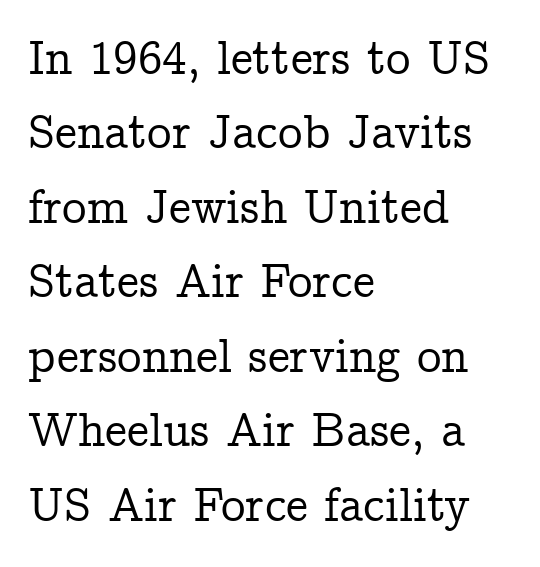
The strip under each line holds only bare page. These lines were composed using upright roman letters. Each letter keeps its own natural width here, so spacing adapts to shape. Layout note: lines flush left. Interline gaps are of average width in this sample. Does the type have serifs? Yes, each stem ends in a small foot.
